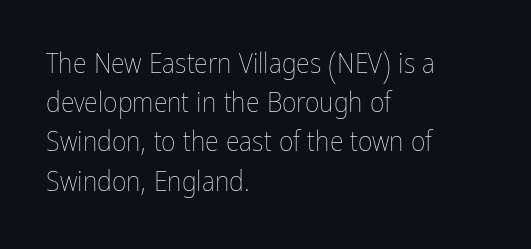
Think of a printed novel: that variable character pitch is what you see here. Rule under the text: the space is simply empty. The typesetting does not lean heavy: it is not bold. Is the block centered? No — it sits flush against the left margin. How would I describe the line gaps? Plain and ordinary. Observe the ordinary spacing: letters are neighbours, not strangers.
